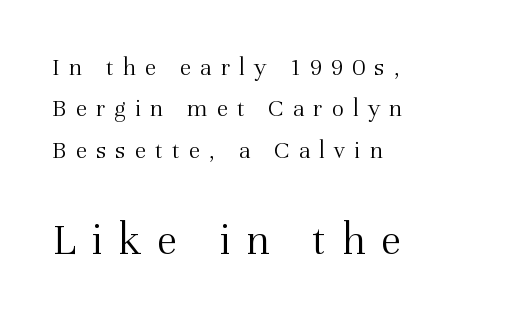
The image shows 46 px light serif type, upright; set left-aligned, normal line spacing (1.59x), unusually wide letter spacing (+0.34 em), not underlined; the second (bottom) block is 1.77x larger; medium stroke contrast and a medium x-height.
